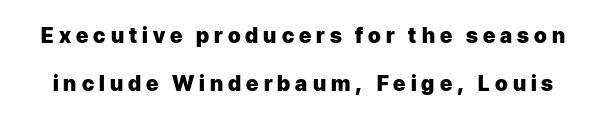
The image shows 21 px bold type, upright; set loose line spacing (2.28x), unusually wide letter spacing (+0.24 em), not underlined.
